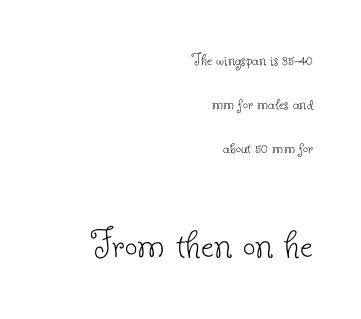
The image shows 45 px thin serif type, upright; set right-aligned, loose line spacing (2.44x), normal letter spacing, not underlined; the second (bottom) block is 2.5x larger; low stroke contrast and a small x-height.
